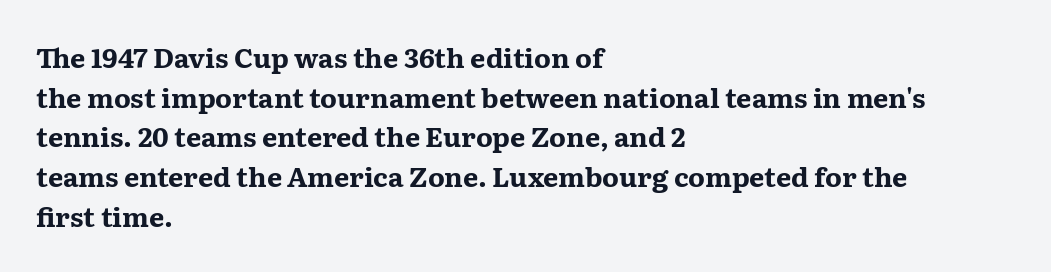
{"italic": "no", "bold": "yes", "underline": "no", "align": "left", "line_spacing": "normal", "line_spacing_ratio": 1.47, "letter_spacing": "normal", "letter_spacing_em": 0.0, "glyph_px": 27}
